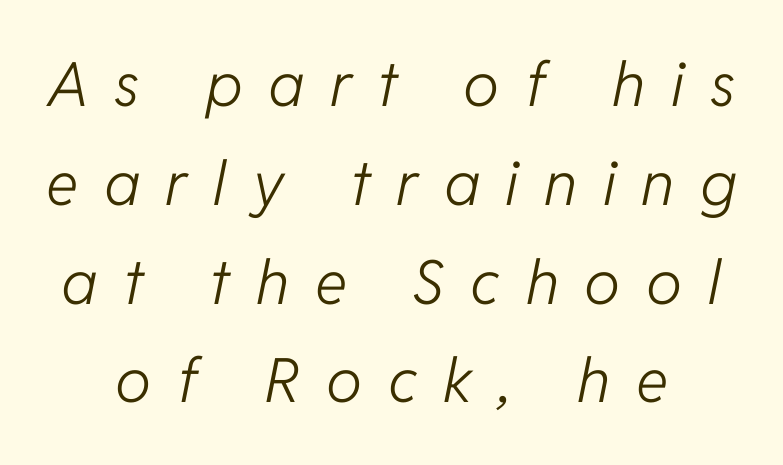
The image shows 61 px light type, italic (leaning right); set centered, normal line spacing (1.62x), unusually wide letter spacing (+0.42 em), not underlined; low stroke contrast and a medium x-height.
